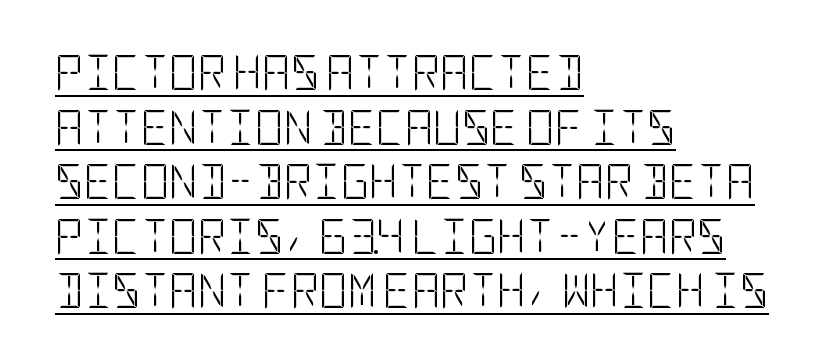
The image shows 35 px light, condensed sans-serif type, upright; set left-aligned, normal line spacing (1.56x), normal letter spacing, underlined; low stroke contrast and a large x-height.
